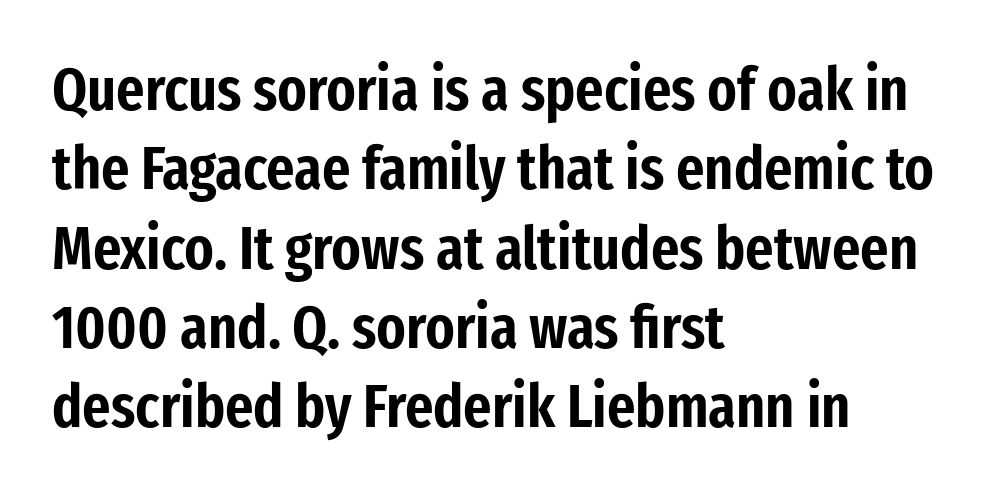
Q: Is the text italic (slanted)? A: No, it is upright.
Q: Is the typeface a serif or a sans-serif typeface? A: Sans-serif.
Q: Is the text underlined? A: No.
Q: How is the paragraph aligned? A: Left-aligned.
Q: Is the spacing between letters normal or unusually wide? A: Normal.
Q: Is the spacing between lines tight, normal or loose? A: Normal.
Q: Width (condensed, normal, or wide)? A: Condensed.
Q: Stroke contrast? A: Low.
Q: x-height? A: Medium.
Q: Monospaced? A: No.
